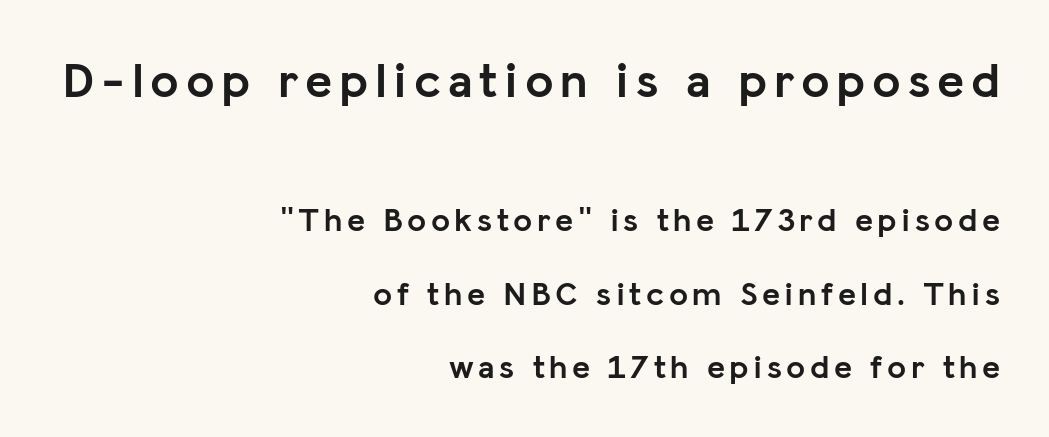
The image shows 51 px semibold sans-serif type, upright; set right-aligned, loose line spacing (2.15x), not underlined; the first (top) block is 1.5x larger; low stroke contrast and a medium x-height.
